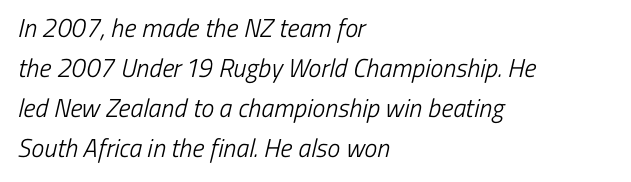
Q: Is the text bold? A: No.
Q: Is the text underlined? A: No.
Q: How is the paragraph aligned? A: Left-aligned.
Q: Is the spacing between letters normal or unusually wide? A: Normal.
Q: Is the spacing between lines tight, normal or loose? A: Normal.
